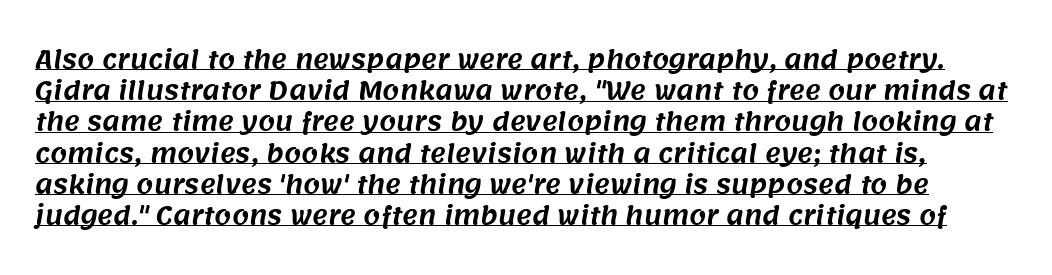
Vertically, the passage feels balanced, rows spaced as you'd expect. You can see a thin bar hugging the bottom of the glyphs. Each word holds together tightly as a unit, with standard inter-letter gaps.
